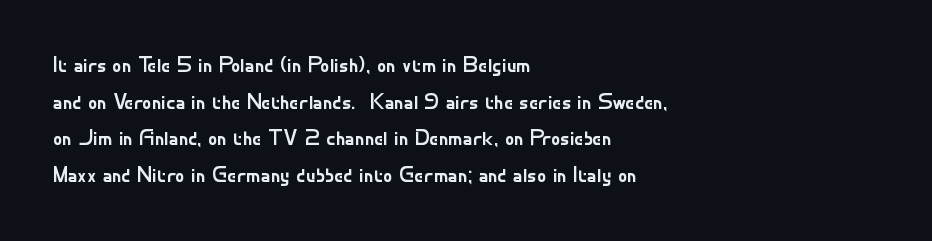
The image shows 23 px text type, upright; set left-aligned, normal line spacing (1.59x), normal letter spacing, not underlined.
